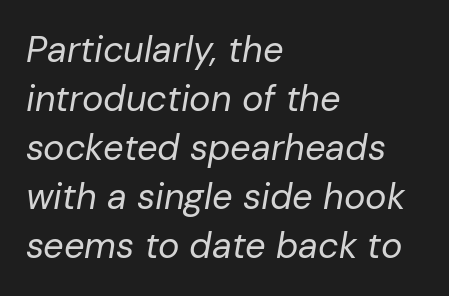
{"italic": "yes", "lean": "right", "slant_degrees": 10, "bold": "no", "weight": "regular", "width": "normal", "stroke_contrast": "low", "x_height": "medium", "monospaced": "no", "underline": "no", "align": "left", "line_spacing": "normal", "line_spacing_ratio": 1.36, "letter_spacing": "normal", "letter_spacing_em": 0.0, "glyph_px": 36}
